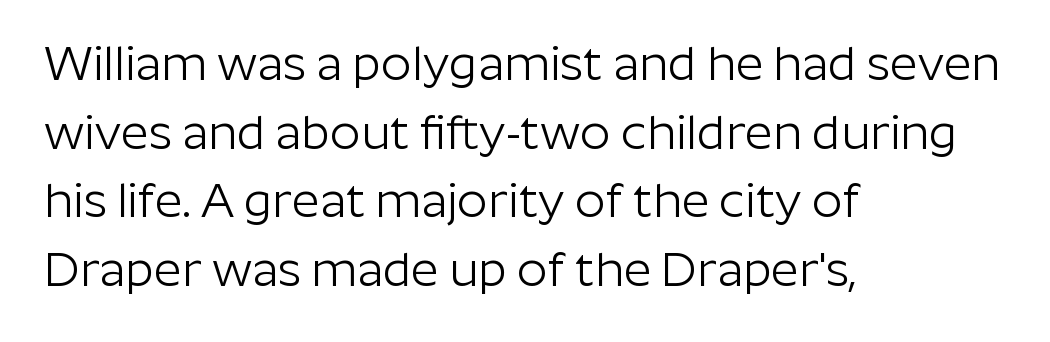
Q: Is the text bold? A: No.
Q: Is the text italic (slanted)? A: No, it is upright.
Q: Is the typeface a serif or a sans-serif typeface? A: Sans-serif.
Q: Is the text underlined? A: No.
Q: How is the paragraph aligned? A: Left-aligned.
Q: Is the spacing between letters normal or unusually wide? A: Normal.
Q: Is the spacing between lines tight, normal or loose? A: Normal.
Q: Width (condensed, normal, or wide)? A: Normal.
Q: Stroke contrast? A: Low.
Q: x-height? A: Medium.
Q: Monospaced? A: No.
